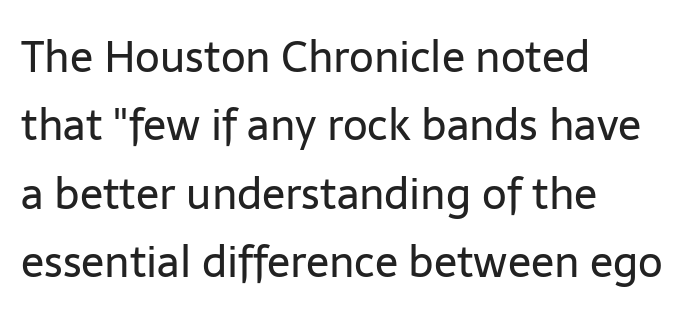
The image shows 43 px regular-weight sans-serif type, upright; set left-aligned, normal line spacing (1.59x), normal letter spacing, not underlined; low stroke contrast and a medium x-height.
